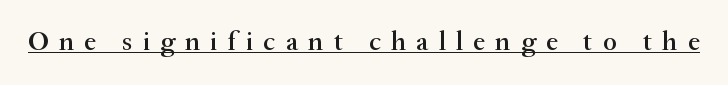
{"serif": "yes", "italic": "no", "width": "normal", "stroke_contrast": "medium", "x_height": "small", "monospaced": "no", "underline": "yes", "letter_spacing": "wide", "letter_spacing_em": 0.36, "glyph_px": 28}
